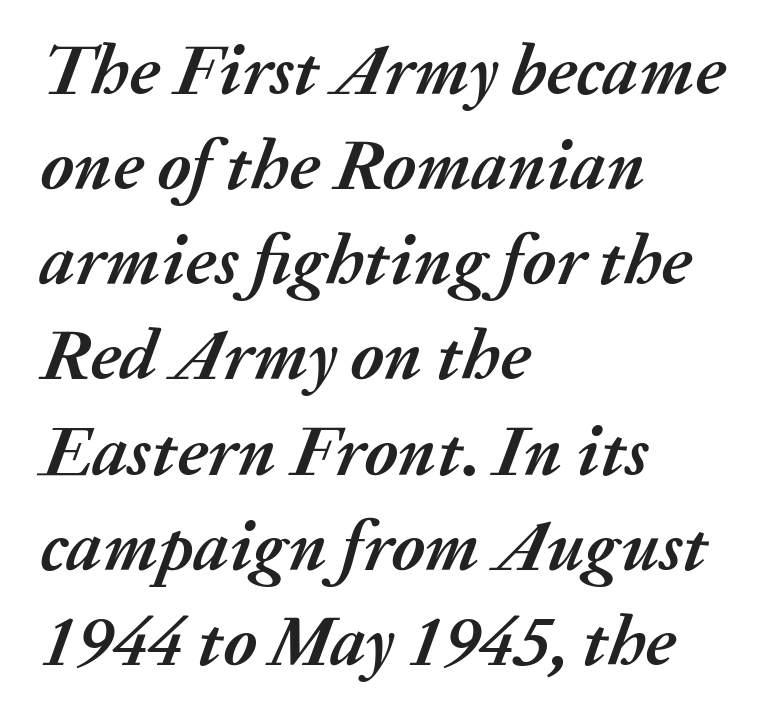
{"italic": "yes", "lean": "right", "slant_degrees": 20, "bold": "yes", "weight": "semibold", "width": "normal", "stroke_contrast": "medium", "x_height": "medium", "monospaced": "no", "underline": "no", "align": "left", "line_spacing": "normal", "line_spacing_ratio": 1.34, "letter_spacing": "normal", "letter_spacing_em": 0.0, "glyph_px": 71}
